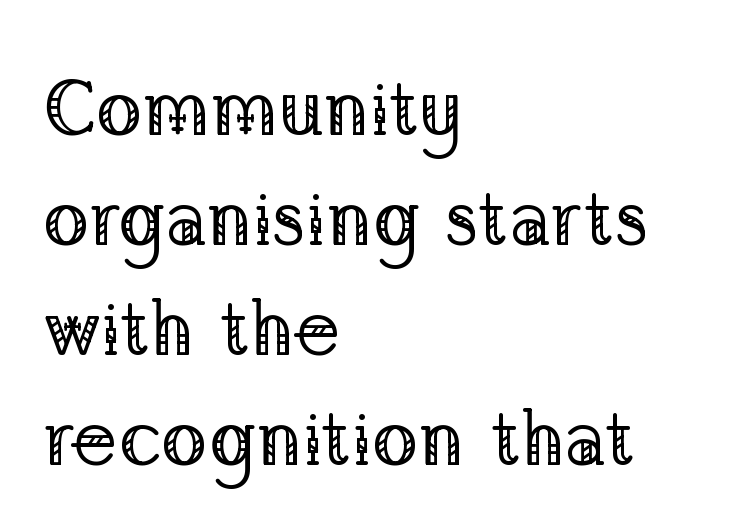
The image shows 78 px regular-weight serif type, upright; set left-aligned, normal line spacing (1.41x), normal letter spacing, not underlined; low stroke contrast and a medium x-height.
